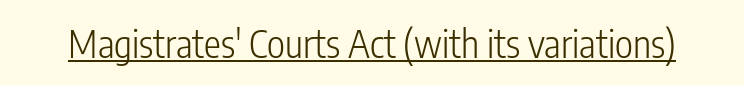
The image shows 38 px light, condensed sans-serif type, upright; set normal letter spacing, underlined; low stroke contrast and a medium x-height.
